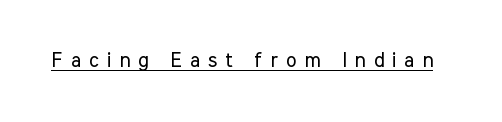
{"italic": "no", "bold": "no", "underline": "yes", "letter_spacing": "wide", "letter_spacing_em": 0.41, "glyph_px": 20}
